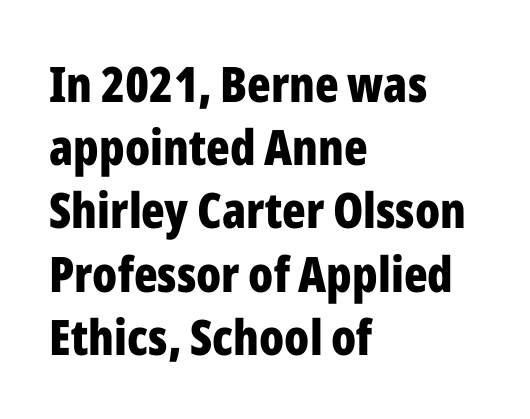
The image shows 49 px bold, condensed sans-serif type, upright; set left-aligned, normal line spacing (1.29x), normal letter spacing, not underlined; low stroke contrast and a medium x-height.
